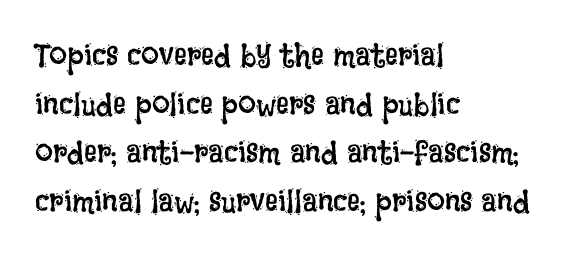
Beneath every word, the page is bare. Unlike italic type, these characters show no tilt at all. The designer left line spacing at the default. Standard letterfit; no display-style spreading of the glyphs.
